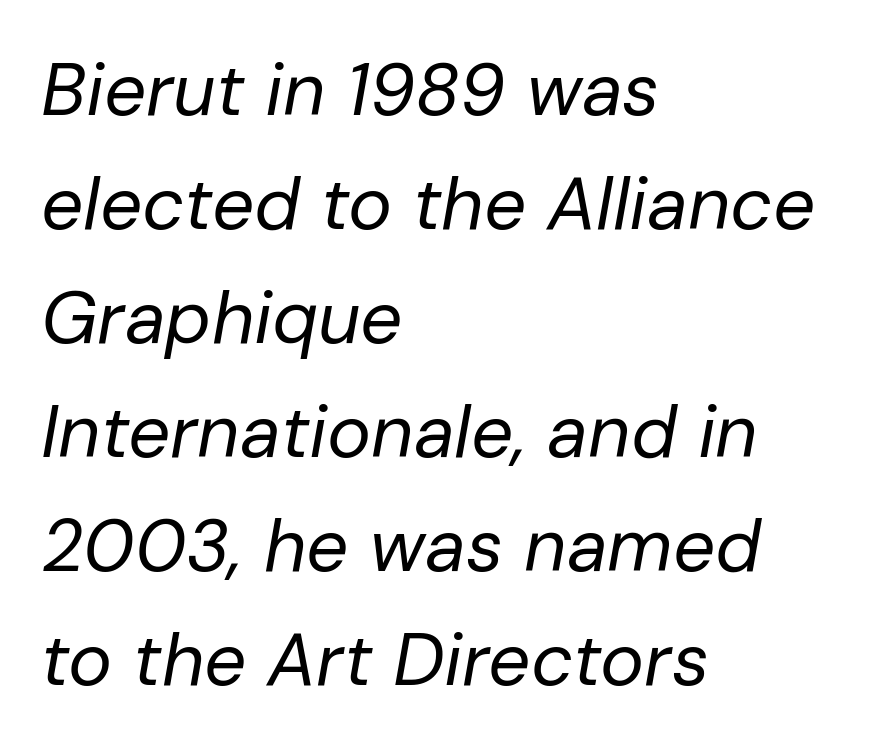
{"italic": "yes", "lean": "right", "slant_degrees": 10, "bold": "no", "weight": "regular", "width": "normal", "stroke_contrast": "low", "x_height": "medium", "monospaced": "no", "underline": "no", "align": "left", "line_spacing": "normal", "line_spacing_ratio": 1.54, "letter_spacing": "normal", "letter_spacing_em": 0.0, "glyph_px": 74}
